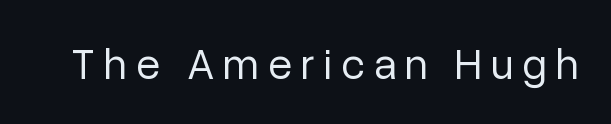
The image shows 44 px regular-weight sans-serif type, upright; set unusually wide letter spacing (+0.2 em), not underlined; low stroke contrast and a medium x-height.
